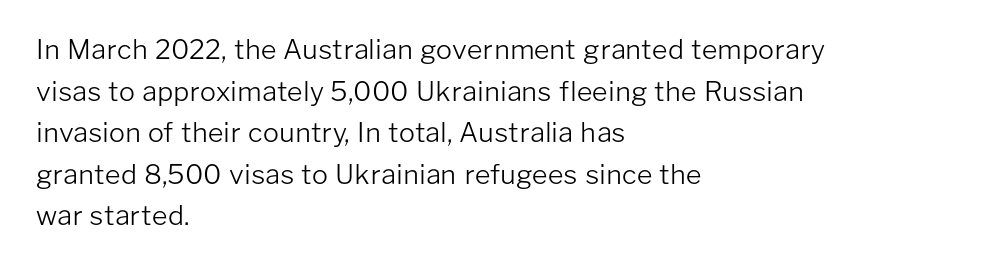
This sample uses an upright cut, with every glyph sitting square on the baseline. Lines of text with bare space underneath. The setting favours the left margin, as ordinary paragraphs usually do. Leading: standard. The typesetting does not lean heavy: it is not bold. You could call the tracking neutral — neither tight nor loose.
